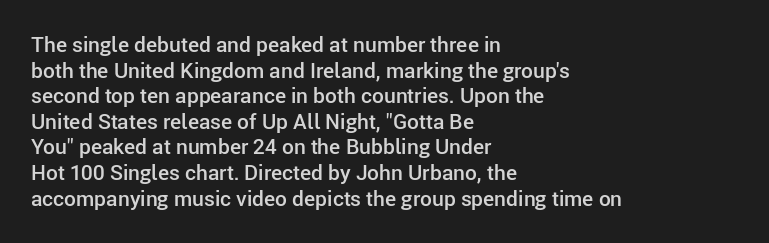
Nobody drew a line under any word here. The letters stand straight up with perfectly vertical stems. Emphasis by weight is partial: semibold. Nobody touched the tracking dial on this one. Compared with a centered layout, this one pins lines to the left instead.
